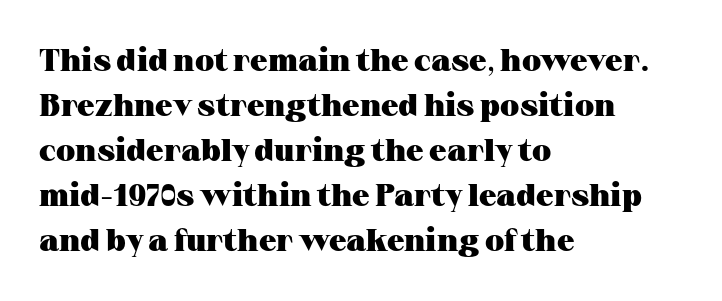
The image shows 31 px heavy, wide serif type, upright; set left-aligned, normal line spacing (1.45x), normal letter spacing, not underlined; medium stroke contrast and a medium x-height.
